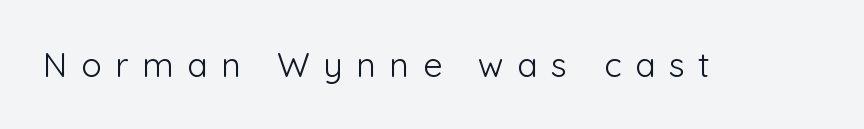
The image shows 34 px light sans-serif type, upright; set unusually wide letter spacing (+0.4 em), not underlined; low stroke contrast and a medium x-height.
